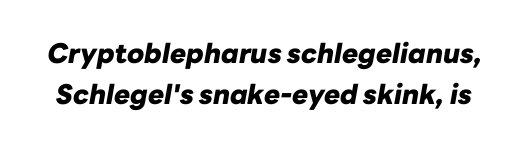
Q: Is the text bold? A: Yes.
Q: Is the text italic (slanted)? A: Yes, it leans right by about 10 degrees.
Q: Is the text underlined? A: No.
Q: Is the spacing between letters normal or unusually wide? A: Normal.
Q: Is the spacing between lines tight, normal or loose? A: Normal.
